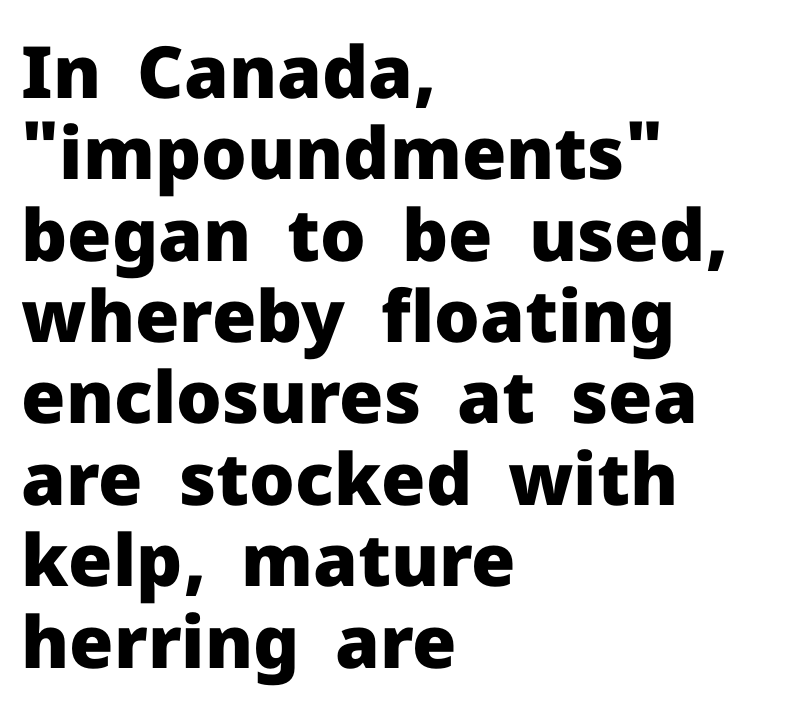
{"serif": "no", "italic": "no", "bold": "yes", "weight": "heavy", "width": "normal", "stroke_contrast": "low", "x_height": "medium", "monospaced": "no", "underline": "no", "align": "left", "line_spacing": "tight", "line_spacing_ratio": 1.13, "letter_spacing": "normal", "letter_spacing_em": 0.0, "glyph_px": 72}
